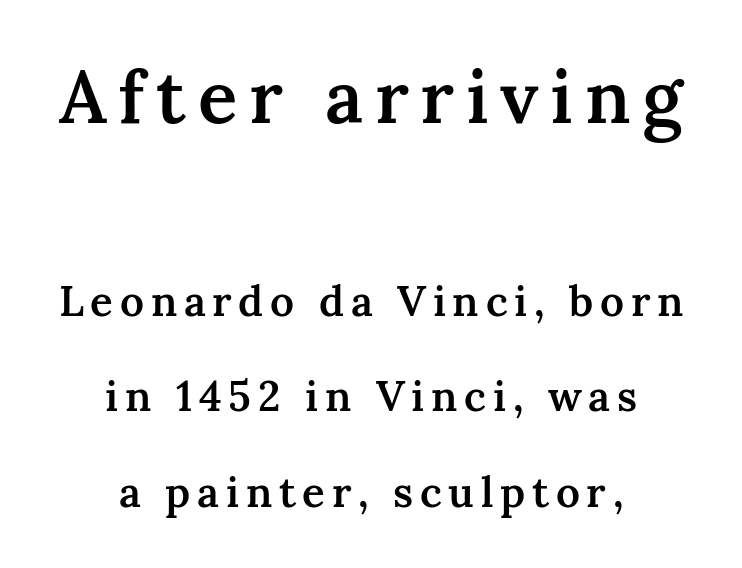
The image shows 73 px semibold serif type, upright; set centered, loose line spacing (2.27x), not underlined; the first (top) block is 1.74x larger; medium stroke contrast and a medium x-height.
